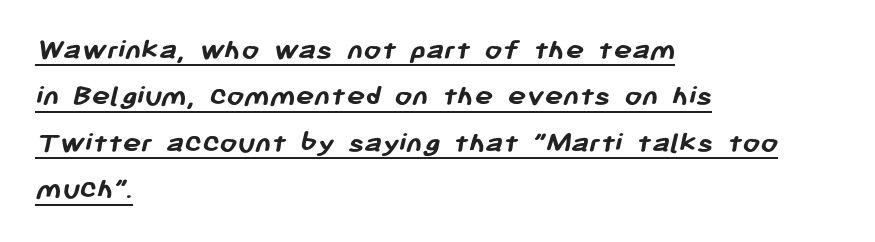
The image shows 31 px semibold sans-serif type; set left-aligned, normal line spacing (1.5x), normal letter spacing, underlined; low stroke contrast and a medium x-height.
